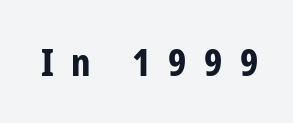
Q: Is the text bold? A: Yes.
Q: Is the text italic (slanted)? A: No, it is upright.
Q: Is the typeface a serif or a sans-serif typeface? A: Sans-serif.
Q: Is the text underlined? A: No.
Q: Is the spacing between letters normal or unusually wide? A: Unusually wide.
Q: Width (condensed, normal, or wide)? A: Condensed.
Q: Stroke contrast? A: Low.
Q: x-height? A: Medium.
Q: Monospaced? A: No.
